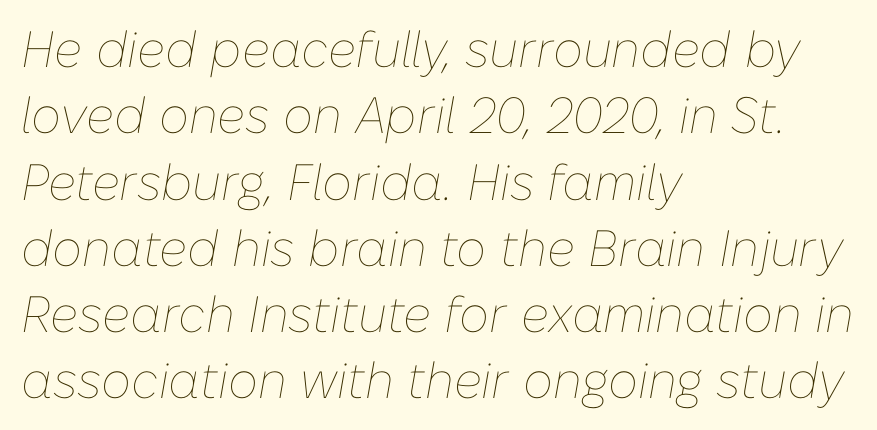
Casual observation: everything's shoved over to the left. A clean baseline with only descenders dipping below it. What's the leading like? Ordinary, nothing unusual. Italic? Definitely — the glyphs are oblique. Character widths vary here, with narrow letters taking less room than wide ones. Weight class: somewhere from thin through regular.
